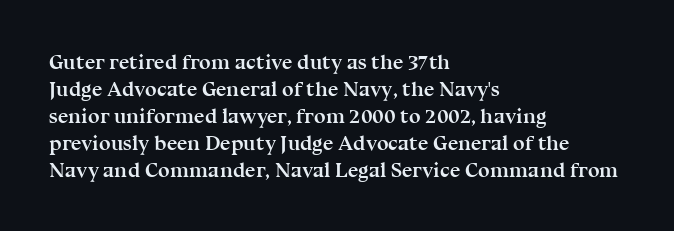
Q: Is the text bold? A: Yes.
Q: Is the text italic (slanted)? A: No, it is upright.
Q: Is the text underlined? A: No.
Q: How is the paragraph aligned? A: Left-aligned.
Q: Is the spacing between letters normal or unusually wide? A: Normal.
Q: Is the spacing between lines tight, normal or loose? A: Normal.
